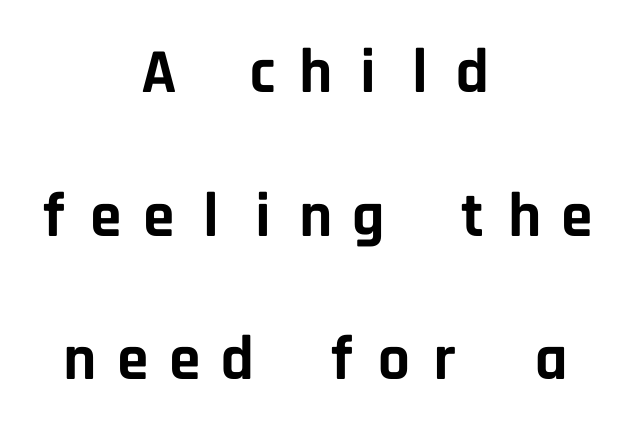
The rendering uses a bold face; every stroke is thick and dark. The rendering inserts visible extra space after every character. You could count columns in this text — the font is strictly monospaced. Leading is clearly above the norm, producing a sparse column.
